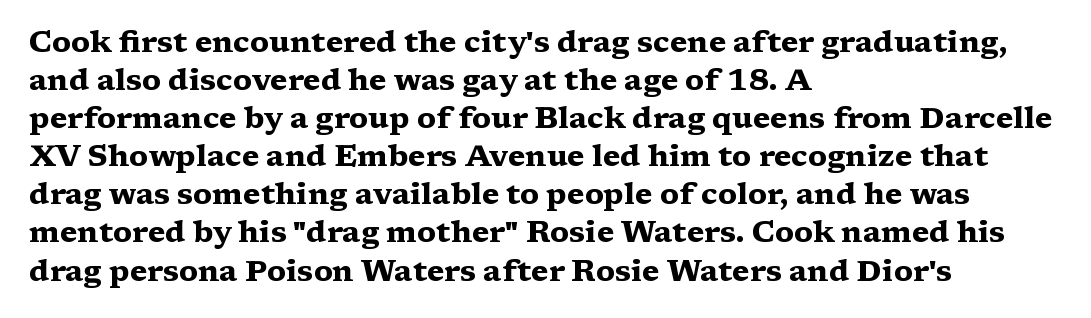
Q: Is the text bold? A: Yes.
Q: Is the text italic (slanted)? A: No, it is upright.
Q: Is the typeface a serif or a sans-serif typeface? A: Serif.
Q: Is the text underlined? A: No.
Q: How is the paragraph aligned? A: Left-aligned.
Q: Is the spacing between letters normal or unusually wide? A: Normal.
Q: Is the spacing between lines tight, normal or loose? A: Normal.
Q: Width (condensed, normal, or wide)? A: Wide.
Q: Stroke contrast? A: Medium.
Q: x-height? A: Medium.
Q: Monospaced? A: No.
